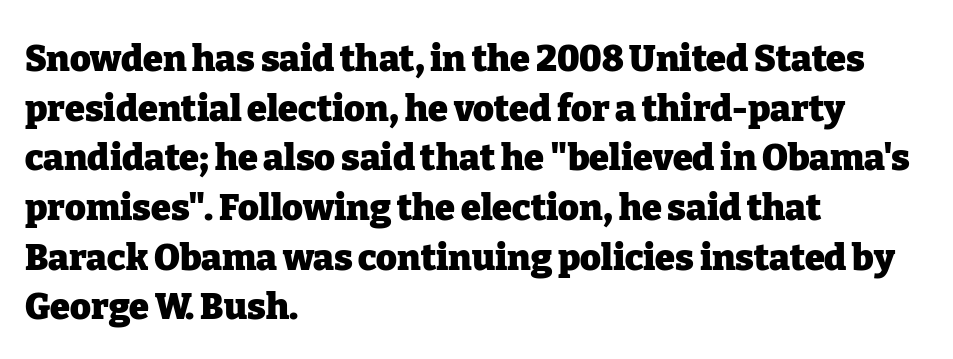
The letters are bold, with thick, heavy strokes. Vertically, the passage feels balanced, rows spaced as you'd expect. Classification — serif. You could not count columns in this text — the font is proportionally spaced.
